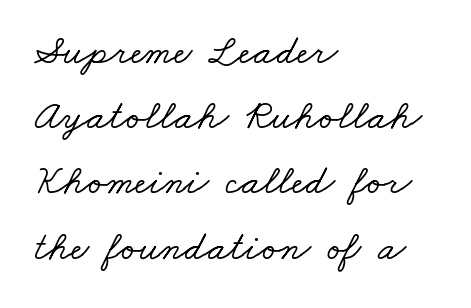
{"serif": "yes", "width": "wide", "stroke_contrast": "low", "x_height": "small", "monospaced": "no", "underline": "no", "align": "left", "line_spacing": "normal", "line_spacing_ratio": 1.59, "letter_spacing": "normal", "letter_spacing_em": 0.0, "glyph_px": 41}
